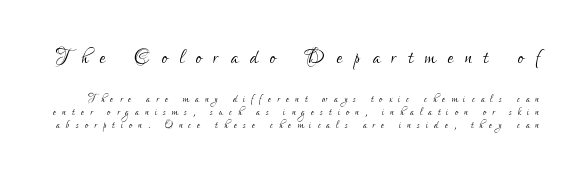
Q: Is the text bold? A: No.
Q: Is the text italic (slanted)? A: Yes.
Q: Is the text underlined? A: No.
Q: Is the spacing between letters normal or unusually wide? A: Unusually wide.
Q: Is the spacing between lines tight, normal or loose? A: Tight.
Q: Which block of text is set in a larger size, the first (top) or the second (bottom)? A: The first (top) one.
